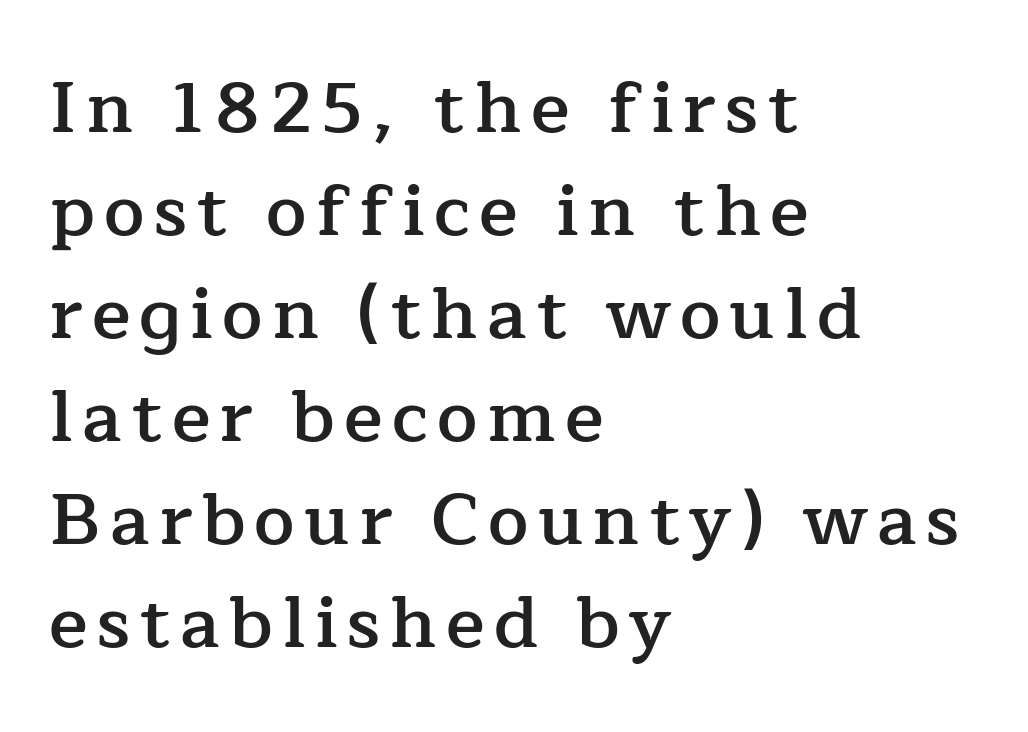
The image shows 72 px semibold serif type, upright; set left-aligned, normal line spacing (1.43x), not underlined; low stroke contrast and a medium x-height.
